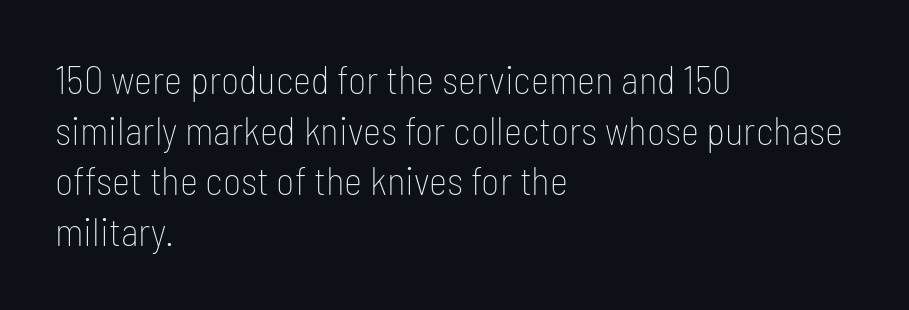
The image shows 39 px thin, condensed sans-serif type, upright; set left-aligned, normal line spacing (1.3x), normal letter spacing, not underlined; low stroke contrast and a medium x-height.
